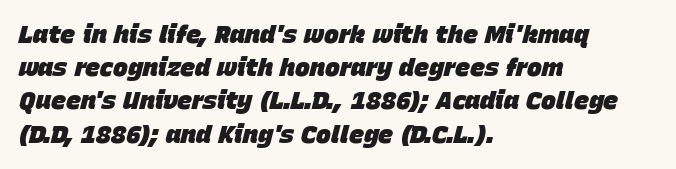
The image shows 25 px bold type, italic (leaning right); set left-aligned, normal line spacing (1.33x), normal letter spacing, not underlined.
